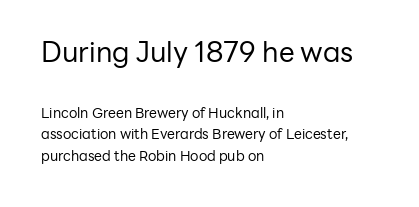
Q: Is the text bold? A: No.
Q: Is the text italic (slanted)? A: No, it is upright.
Q: Is the typeface a serif or a sans-serif typeface? A: Sans-serif.
Q: Is the text underlined? A: No.
Q: How is the paragraph aligned? A: Left-aligned.
Q: Is the spacing between letters normal or unusually wide? A: Normal.
Q: Is the spacing between lines tight, normal or loose? A: Normal.
Q: Which block of text is set in a larger size, the first (top) or the second (bottom)? A: The first (top) one.
Q: Width (condensed, normal, or wide)? A: Normal.
Q: Stroke contrast? A: Low.
Q: x-height? A: Medium.
Q: Monospaced? A: No.
